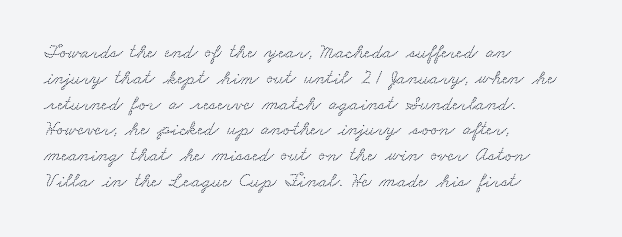
The lines are quadded left. Students, note that the glyphs here touch the page at normal intervals. The zone under the glyphs is completely vacant. The lines sit at an ordinary, default distance from one another.
